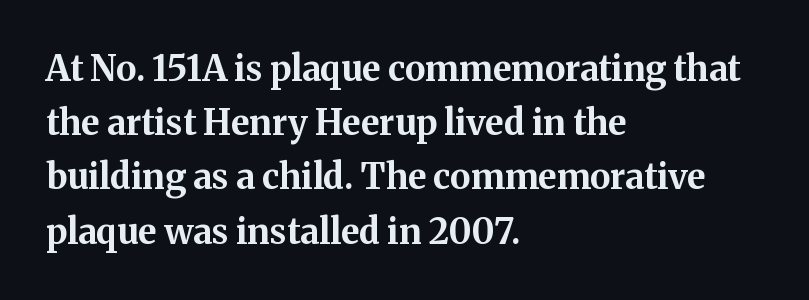
Q: Is the text bold? A: Yes.
Q: Is the text italic (slanted)? A: No, it is upright.
Q: Is the typeface a serif or a sans-serif typeface? A: Serif.
Q: Is the text underlined? A: No.
Q: How is the paragraph aligned? A: Left-aligned.
Q: Is the spacing between letters normal or unusually wide? A: Normal.
Q: Is the spacing between lines tight, normal or loose? A: Normal.
Q: Width (condensed, normal, or wide)? A: Normal.
Q: Stroke contrast? A: Medium.
Q: x-height? A: Medium.
Q: Monospaced? A: No.
